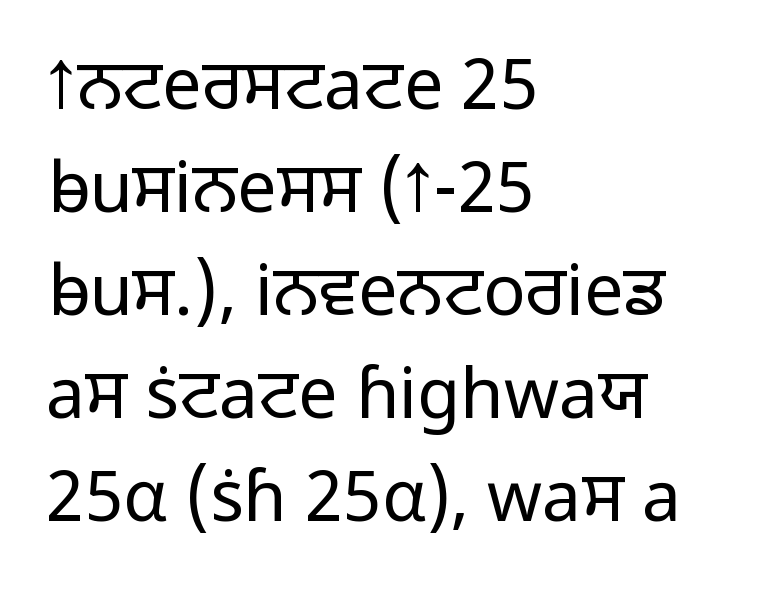
Q: Is the text bold? A: No.
Q: Is the text italic (slanted)? A: No, it is upright.
Q: Is the typeface a serif or a sans-serif typeface? A: Sans-serif.
Q: Is the text underlined? A: No.
Q: How is the paragraph aligned? A: Left-aligned.
Q: Is the spacing between letters normal or unusually wide? A: Normal.
Q: Is the spacing between lines tight, normal or loose? A: Normal.
Q: Width (condensed, normal, or wide)? A: Normal.
Q: Stroke contrast? A: Low.
Q: x-height? A: Medium.
Q: Monospaced? A: No.
